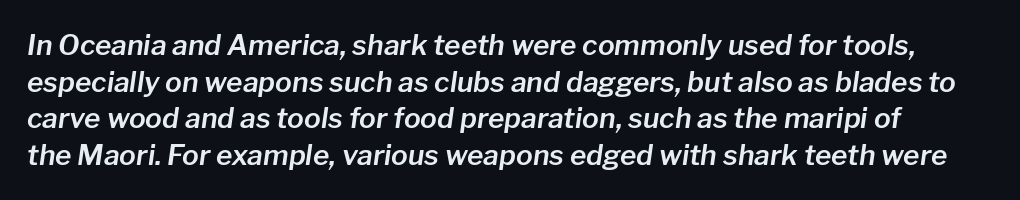
The rows are spaced the way most documents space them. This sample uses an oblique cut, with every glyph tilted off the vertical. Characters follow at the spacing the type designer built in. The glyphs are unaccompanied by any horizontal stroke below them. The letters advance in unequal steps, a hallmark of proportional type.
